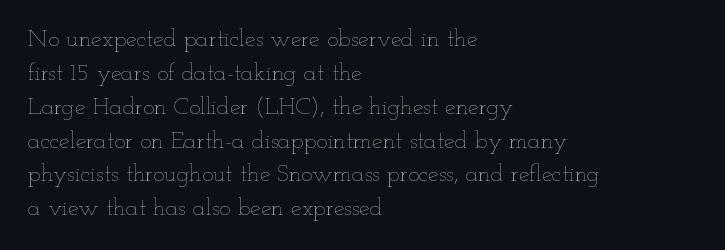
Decoration check: the copy has no underline. Teacher's note: observe the even left margin — that is flush-left alignment. Interline gaps are of average width in this sample. No chunkiness to these letters — they're not bold. These lines were composed using upright roman letters.
